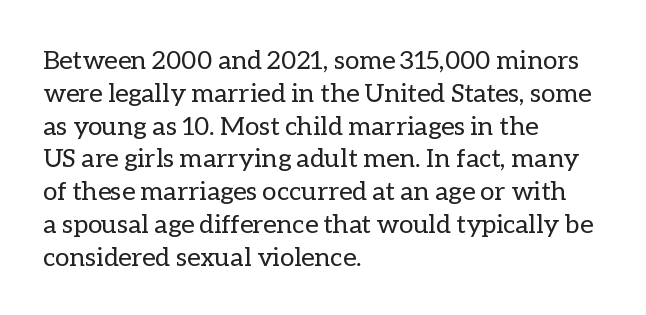
Q: Is the text bold? A: No.
Q: Is the text italic (slanted)? A: No, it is upright.
Q: Is the text underlined? A: No.
Q: How is the paragraph aligned? A: Left-aligned.
Q: Is the spacing between letters normal or unusually wide? A: Normal.
Q: Is the spacing between lines tight, normal or loose? A: Normal.
